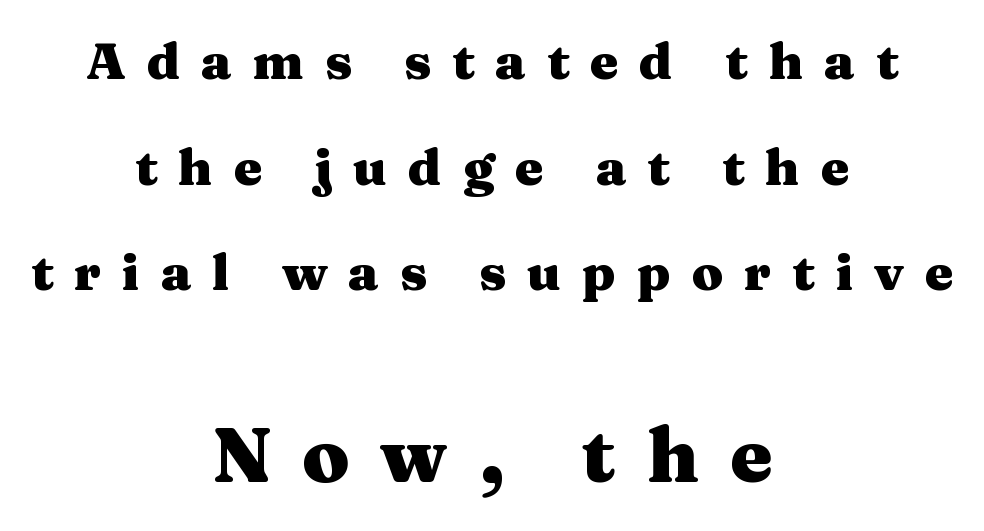
The image shows 76 px heavy, wide serif type, upright; set centered, loose line spacing (2.07x), unusually wide letter spacing (+0.41 em), not underlined; the second (bottom) block is 1.49x larger; medium stroke contrast and a medium x-height.
